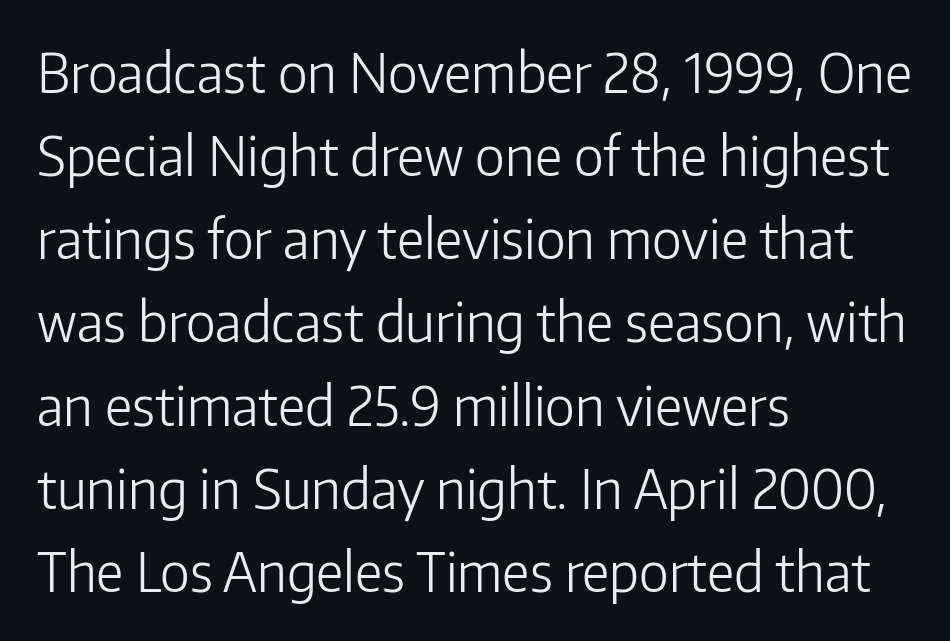
The image shows 54 px light sans-serif type, upright; set left-aligned, normal line spacing (1.54x), normal letter spacing, not underlined; low stroke contrast and a medium x-height.
